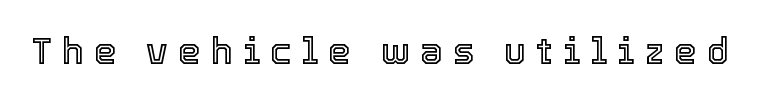
The letterforms stand isolated, each surrounded by extra space. The font's upright variant was chosen for this text. Unmarked baselines from the first word to the last. The passage shown is typed in a proportional face where columns would drift.
